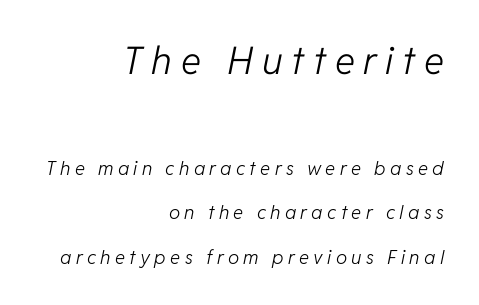
The image shows 38 px light type, italic (leaning right); set right-aligned, loose line spacing (2.35x), unusually wide letter spacing (+0.23 em), not underlined; the first (top) block is 2.0x larger; low stroke contrast and a medium x-height.
